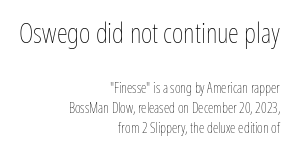
Q: Is the text bold? A: No.
Q: Is the text italic (slanted)? A: No, it is upright.
Q: Is the text underlined? A: No.
Q: How is the paragraph aligned? A: Right-aligned.
Q: Is the spacing between letters normal or unusually wide? A: Normal.
Q: Is the spacing between lines tight, normal or loose? A: Normal.
Q: Which block of text is set in a larger size, the first (top) or the second (bottom)? A: The first (top) one.
Q: Width (condensed, normal, or wide)? A: Condensed.
Q: Stroke contrast? A: Low.
Q: x-height? A: Medium.
Q: Monospaced? A: No.
